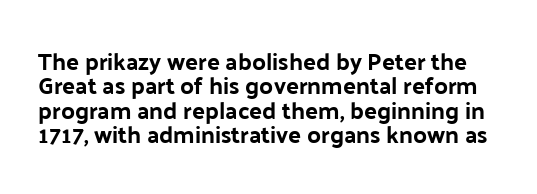
{"italic": "no", "underline": "no", "line_spacing": "tight", "line_spacing_ratio": 1.02, "letter_spacing": "normal", "letter_spacing_em": 0.0, "glyph_px": 24}
